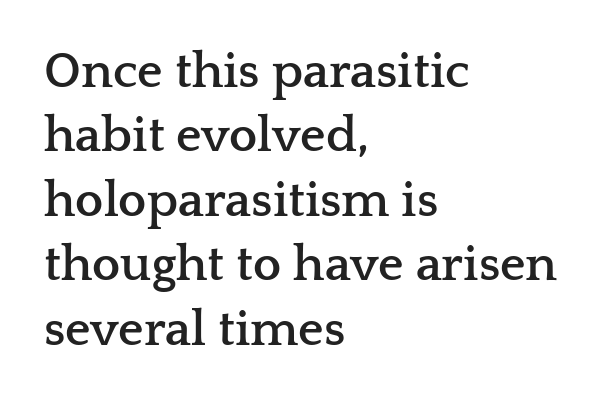
Q: Is the text bold? A: Yes.
Q: Is the text italic (slanted)? A: No, it is upright.
Q: Is the typeface a serif or a sans-serif typeface? A: Serif.
Q: Is the text underlined? A: No.
Q: How is the paragraph aligned? A: Left-aligned.
Q: Is the spacing between letters normal or unusually wide? A: Normal.
Q: Is the spacing between lines tight, normal or loose? A: Normal.
Q: Width (condensed, normal, or wide)? A: Wide.
Q: Stroke contrast? A: Low.
Q: x-height? A: Medium.
Q: Monospaced? A: No.
